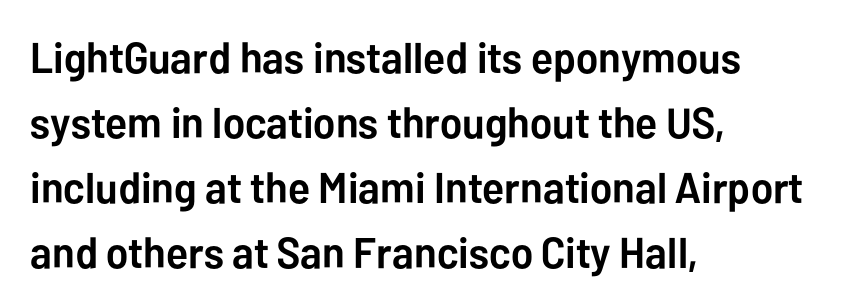
Q: Is the text bold? A: Yes.
Q: Is the text italic (slanted)? A: No, it is upright.
Q: Is the typeface a serif or a sans-serif typeface? A: Sans-serif.
Q: Is the text underlined? A: No.
Q: How is the paragraph aligned? A: Left-aligned.
Q: Is the spacing between letters normal or unusually wide? A: Normal.
Q: Is the spacing between lines tight, normal or loose? A: Normal.
Q: Width (condensed, normal, or wide)? A: Normal.
Q: Stroke contrast? A: Low.
Q: x-height? A: Medium.
Q: Monospaced? A: No.
